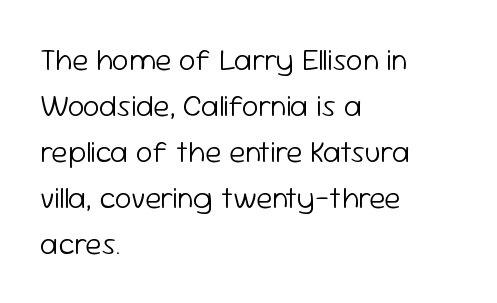
Think standard paragraph weight, or any step lighter than that. The face used here is rendered with its standard letterfit. Designer's note — italics off, roman on. A sans-serif font was chosen for this passage.
